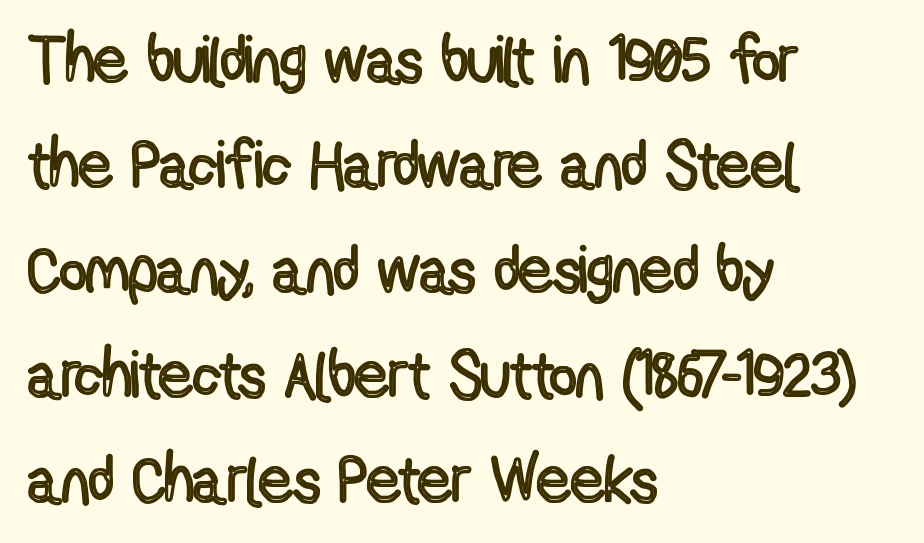
The face used here is proportionally spaced, like ordinary book or web type. Characters remain perfectly vertical along every line. Casual observation: everything's shoved over to the left. Lines of text with bare space underneath. Is there much room between lines? A standard amount, neither cramped nor airy. Between one letter and the next there's only the usual sliver of space.
